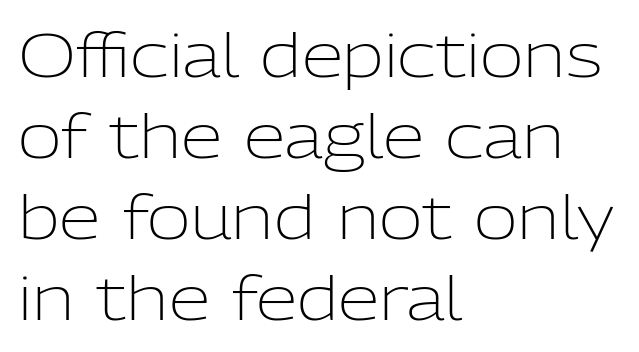
Q: Is the text bold? A: No.
Q: Is the text italic (slanted)? A: No, it is upright.
Q: Is the typeface a serif or a sans-serif typeface? A: Sans-serif.
Q: Is the text underlined? A: No.
Q: How is the paragraph aligned? A: Left-aligned.
Q: Is the spacing between letters normal or unusually wide? A: Normal.
Q: Is the spacing between lines tight, normal or loose? A: Normal.
Q: Width (condensed, normal, or wide)? A: Normal.
Q: Stroke contrast? A: Low.
Q: x-height? A: Medium.
Q: Monospaced? A: No.
